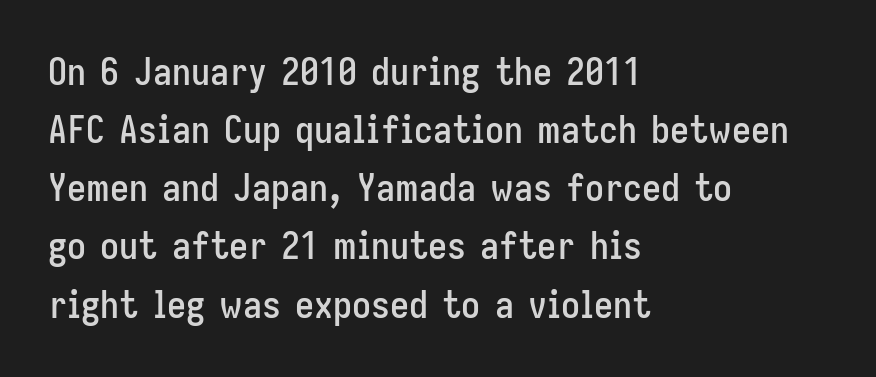
Between one letter and the next there's only the usual sliver of space. Honestly, there is no underline to notice here at all. This is sans-serif lettering, the kind often seen on screens and signage. Each new line begins a customary step beneath the previous one. The setting favours the left margin, as ordinary paragraphs usually do.
